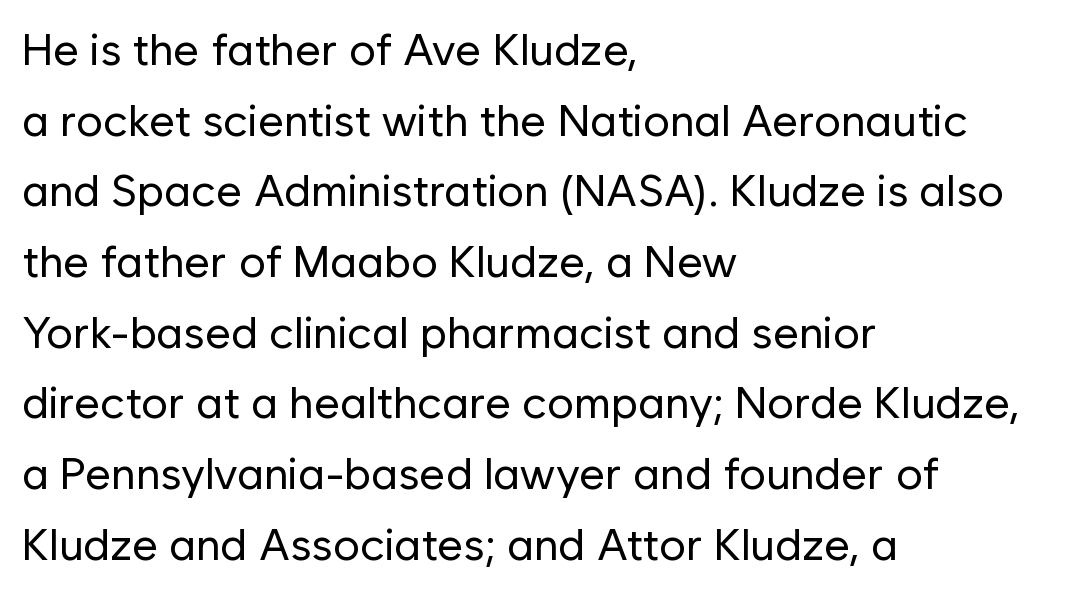
Normally led — the rows are evenly, conventionally spaced. No chunkiness to these letters — they're not bold. Quick note: not italic, upright. Plain, unruled lines of type.
